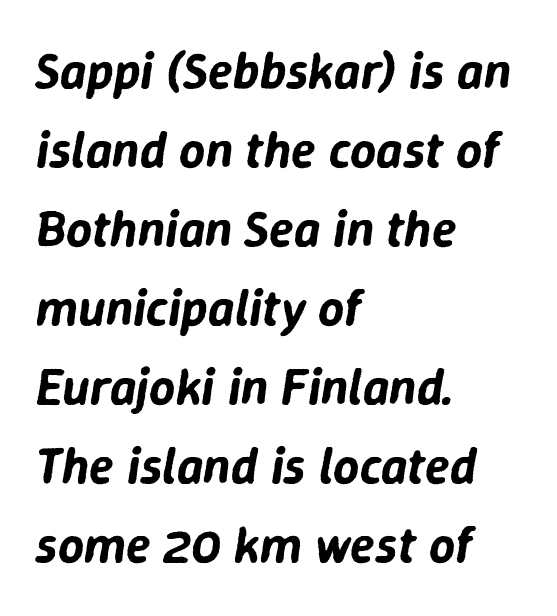
{"italic": "yes", "lean": "right", "slant_degrees": 9, "width": "normal", "stroke_contrast": "low", "x_height": "medium", "monospaced": "no", "underline": "no", "align": "left", "line_spacing": "normal", "line_spacing_ratio": 1.55, "letter_spacing": "normal", "letter_spacing_em": 0.0, "glyph_px": 51}
